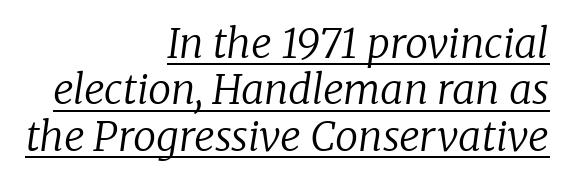
Q: Is the text bold? A: No.
Q: Is the text italic (slanted)? A: Yes, it leans right by about 8 degrees.
Q: Is the typeface a serif or a sans-serif typeface? A: Serif.
Q: Is the text underlined? A: Yes.
Q: How is the paragraph aligned? A: Right-aligned.
Q: Is the spacing between letters normal or unusually wide? A: Normal.
Q: Is the spacing between lines tight, normal or loose? A: Tight.
Q: Width (condensed, normal, or wide)? A: Normal.
Q: Stroke contrast? A: Low.
Q: x-height? A: Medium.
Q: Monospaced? A: No.
